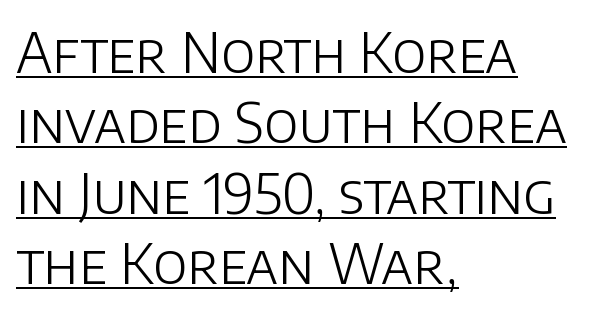
{"serif": "no", "italic": "no", "bold": "no", "weight": "light", "width": "normal", "stroke_contrast": "low", "x_height": "large", "monospaced": "no", "underline": "yes", "align": "left", "line_spacing": "normal", "line_spacing_ratio": 1.28, "letter_spacing": "normal", "letter_spacing_em": 0.0, "glyph_px": 55}
